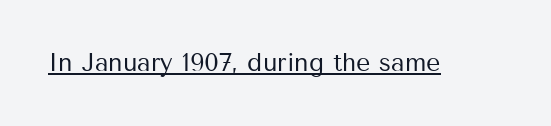
Q: Is the text bold? A: No.
Q: Is the text italic (slanted)? A: No, it is upright.
Q: Is the text underlined? A: Yes.
Q: Is the spacing between letters normal or unusually wide? A: Normal.
